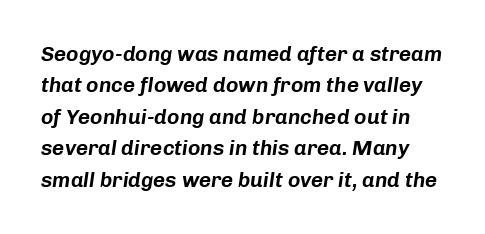
Has an underline been added? It has not. Yep, that's italic — everything's leaning. The line texture is even and compact thanks to regular tracking. This block has exactly the height ordinary leading produces.
